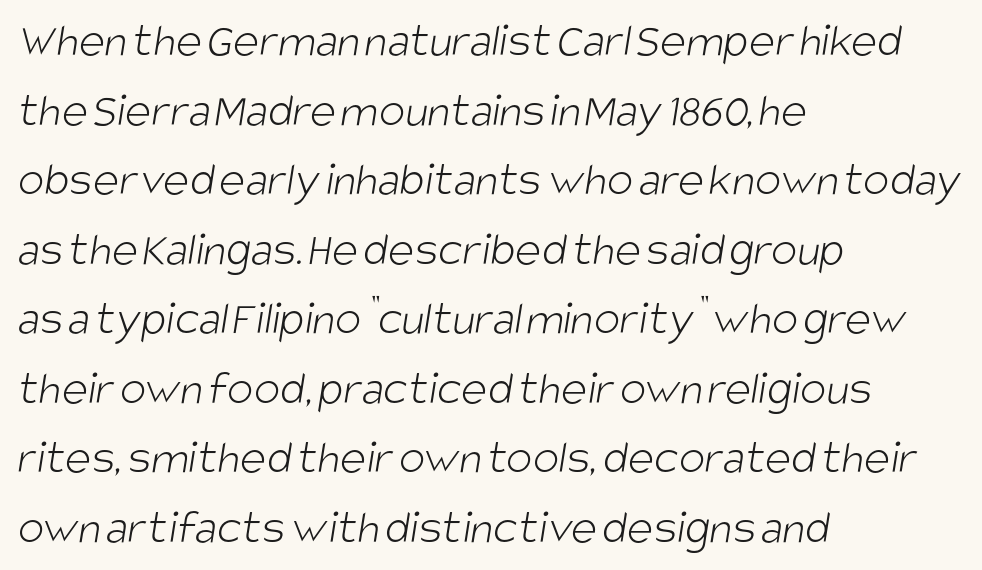
Tracking value appears to be zero — textbook default spacing. A typesetter would call this proportional, since set widths differ per character. The lines sit at an ordinary, default distance from one another. If you drew a ruler down the left edge, every line would touch it.
